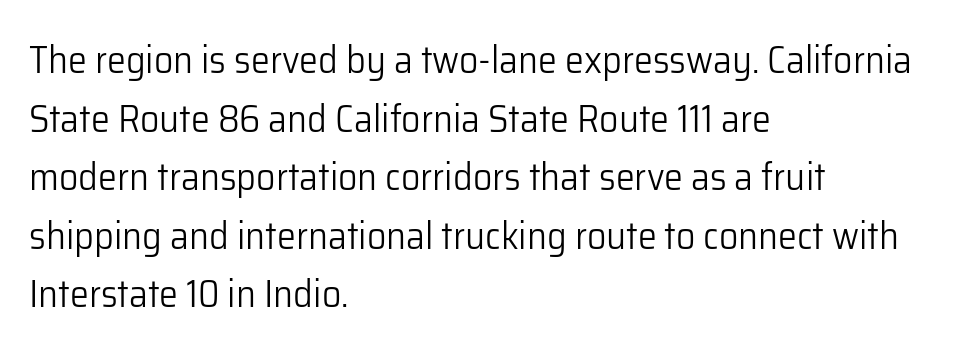
{"serif": "no", "italic": "no", "bold": "no", "weight": "light", "width": "normal", "stroke_contrast": "low", "x_height": "medium", "monospaced": "no", "underline": "no", "align": "left", "line_spacing": "normal", "line_spacing_ratio": 1.54, "letter_spacing": "normal", "letter_spacing_em": 0.0, "glyph_px": 38}
